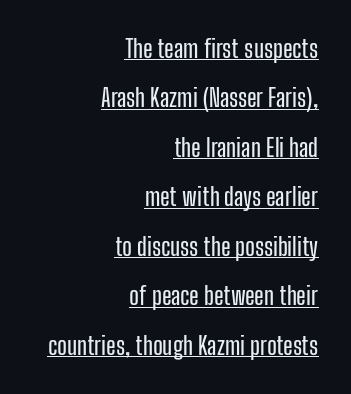
The image shows 25 px text type, upright; set right-aligned, loose line spacing (1.98x), normal letter spacing, underlined.
